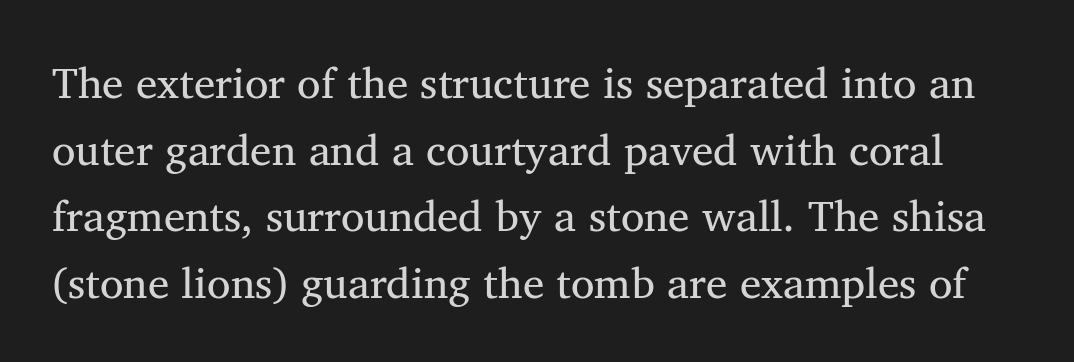
{"serif": "yes", "bold": "no", "weight": "regular", "width": "normal", "stroke_contrast": "medium", "x_height": "medium", "monospaced": "no", "underline": "no", "line_spacing": "normal", "line_spacing_ratio": 1.55, "letter_spacing": "normal", "letter_spacing_em": 0.0, "glyph_px": 43}
